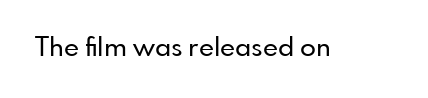
Is there any slant? The stems are plumb. Descenders are the only things crossing below the line. The line texture is even and compact thanks to regular tracking.
